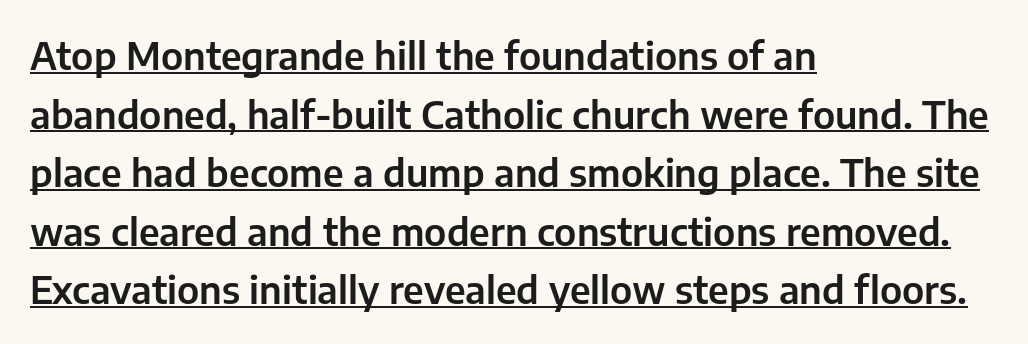
{"serif": "no", "italic": "no", "width": "normal", "stroke_contrast": "low", "x_height": "medium", "monospaced": "no", "underline": "yes", "align": "left", "line_spacing": "normal", "line_spacing_ratio": 1.54, "letter_spacing": "normal", "letter_spacing_em": 0.0, "glyph_px": 38}
